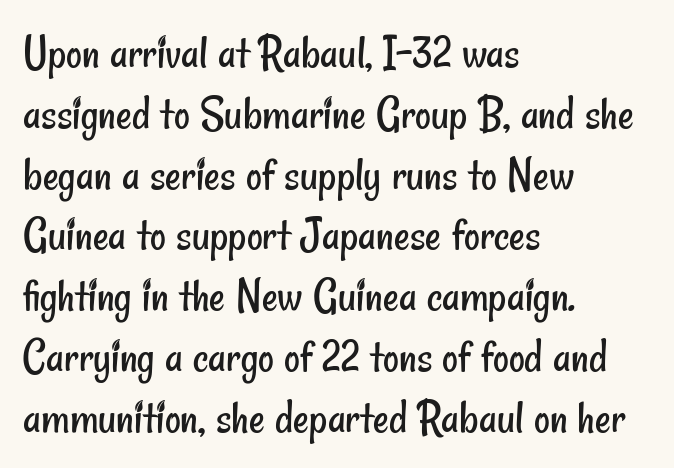
The image shows 49 px regular-weight, condensed sans-serif type; set left-aligned, line spacing 1.24x, normal letter spacing, not underlined; low stroke contrast and a small x-height.
